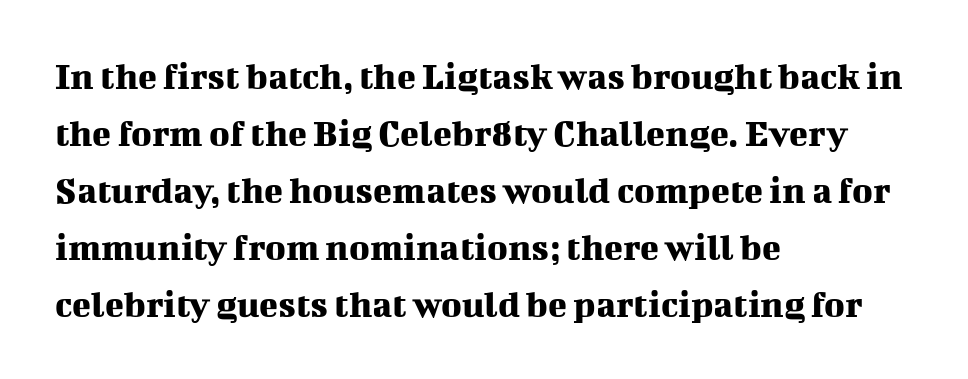
What stands out about the letter spacing? Nothing — it is the standard amount. The face used here is proportionally spaced, like ordinary book or web type. Check under the words: just untouched page. The rendering anchors every line to the left-hand side. The rendering uses a moderate line-height, typical for paragraphs.
